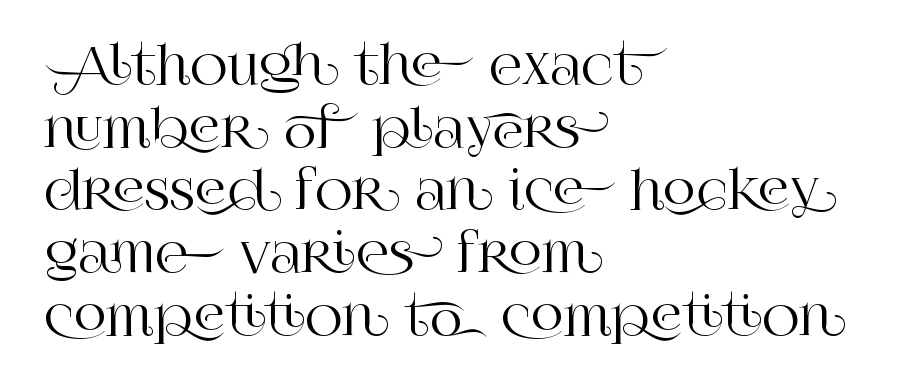
{"serif": "yes", "italic": "no", "width": "normal", "stroke_contrast": "high", "x_height": "large", "monospaced": "no", "underline": "no", "align": "left", "line_spacing_ratio": 1.23, "letter_spacing": "normal", "letter_spacing_em": 0.0, "glyph_px": 51}
